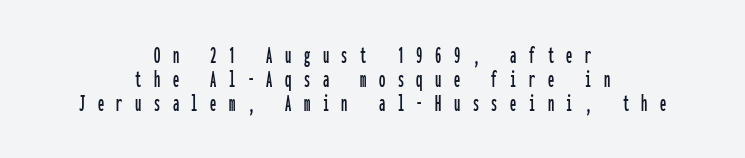
Horizontally, the lines are justified to the midpoint only. The foot of each line stays bare and open. If you drew a line through each stem, it would be perfectly vertical. Does the leading feel generous? Not at all — it's pinched. Caption: expanded tracking, letters set apart.
